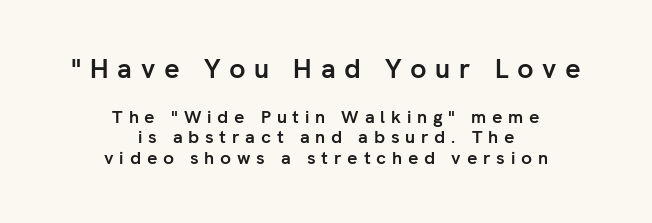
The image shows 27 px bold type, upright; set centered, tight line spacing (1.15x), unusually wide letter spacing (+0.32 em), not underlined; the first (top) block is 1.5x larger.
